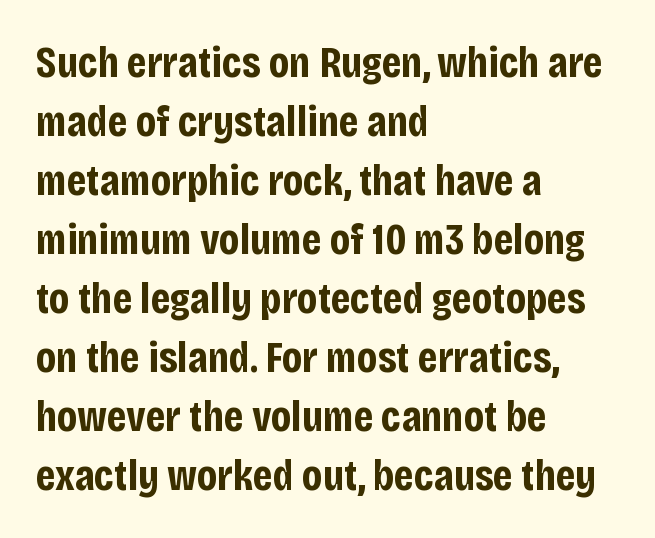
The image shows 44 px bold, condensed sans-serif type, upright; set left-aligned, normal line spacing (1.34x), normal letter spacing, not underlined; low stroke contrast and a large x-height.
